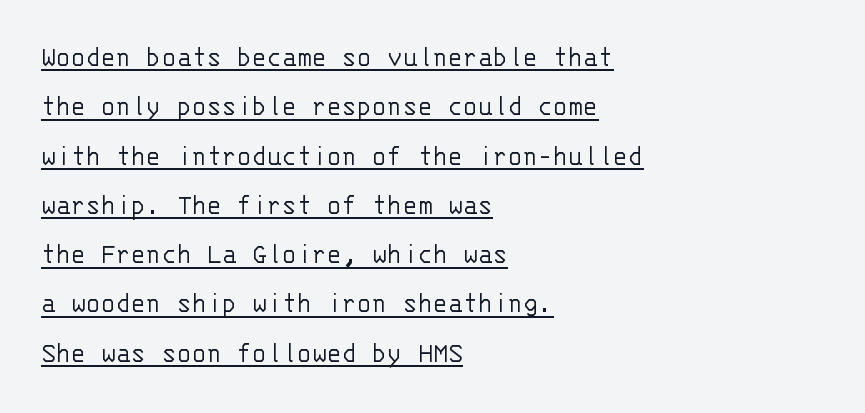
Short note: letters normally spaced. Every character here occupies the same horizontal width, giving the sample a typewriter-like rhythm. The type family on display is of the sans-serif kind. Where is the straight margin? On the left. The type sits square on the baseline with zero lean.
